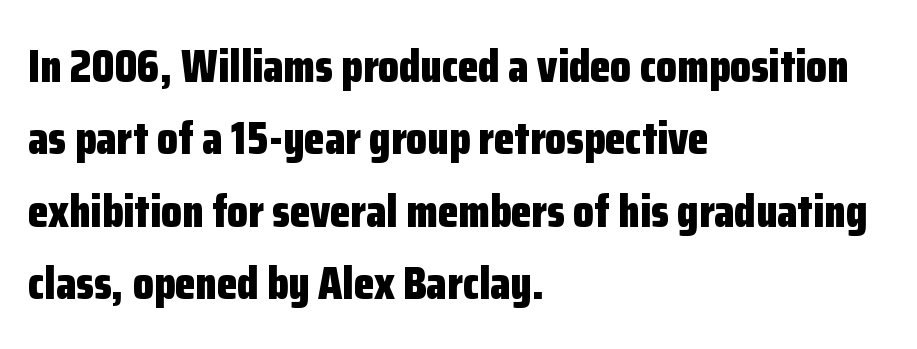
{"serif": "no", "italic": "no", "bold": "yes", "weight": "bold", "width": "condensed", "stroke_contrast": "low", "x_height": "medium", "monospaced": "no", "underline": "no", "align": "left", "line_spacing": "normal", "line_spacing_ratio": 1.54, "letter_spacing": "normal", "letter_spacing_em": 0.0, "glyph_px": 47}
